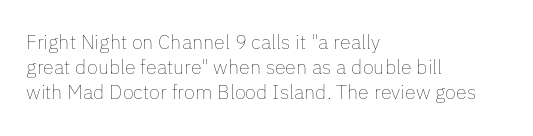
Each stroke keeps to a modest, everyday thickness or less. The type is set solid horizontally, with unmodified tracking. Italic: no, the glyphs are upright roman. In CSS terms this would be text-align: left.
